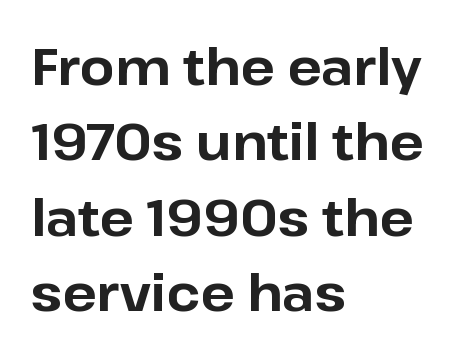
Q: Is the text bold? A: Yes.
Q: Is the text italic (slanted)? A: No, it is upright.
Q: Is the typeface a serif or a sans-serif typeface? A: Sans-serif.
Q: Is the text underlined? A: No.
Q: How is the paragraph aligned? A: Left-aligned.
Q: Is the spacing between letters normal or unusually wide? A: Normal.
Q: Is the spacing between lines tight, normal or loose? A: Normal.
Q: Width (condensed, normal, or wide)? A: Normal.
Q: Stroke contrast? A: Low.
Q: x-height? A: Medium.
Q: Monospaced? A: No.
